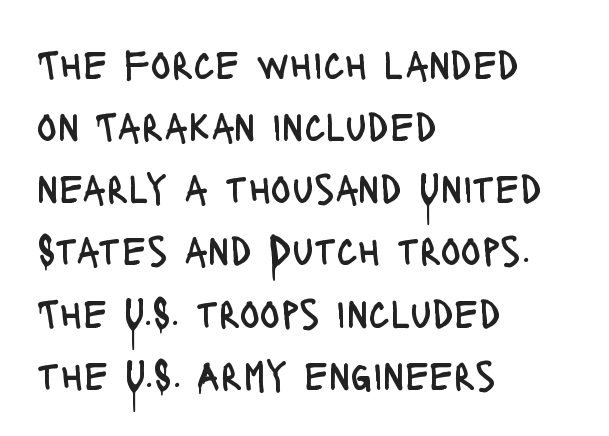
The foot of each line stays bare and open. Observe the absence of serifs on each vertical stroke in this sample. Horizontal alignment here is leftward, the default for most running prose. Here the designer chose a conventional face with non-uniform glyph widths. Is there much room between lines? A standard amount, neither cramped nor airy. Is this a heavy cut? Hardly; it is regular or lighter.
